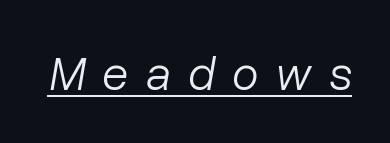
Q: Is the text bold? A: No.
Q: Is the text italic (slanted)? A: Yes, it leans right by about 10 degrees.
Q: Is the text underlined? A: Yes.
Q: Is the spacing between letters normal or unusually wide? A: Unusually wide.
Q: Width (condensed, normal, or wide)? A: Normal.
Q: Stroke contrast? A: Low.
Q: x-height? A: Medium.
Q: Monospaced? A: No.
